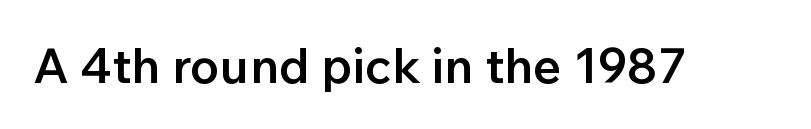
{"serif": "no", "italic": "no", "bold": "semi", "weight": "semibold", "width": "normal", "stroke_contrast": "low", "x_height": "medium", "monospaced": "no", "underline": "no", "letter_spacing": "normal", "letter_spacing_em": 0.0, "glyph_px": 49}
